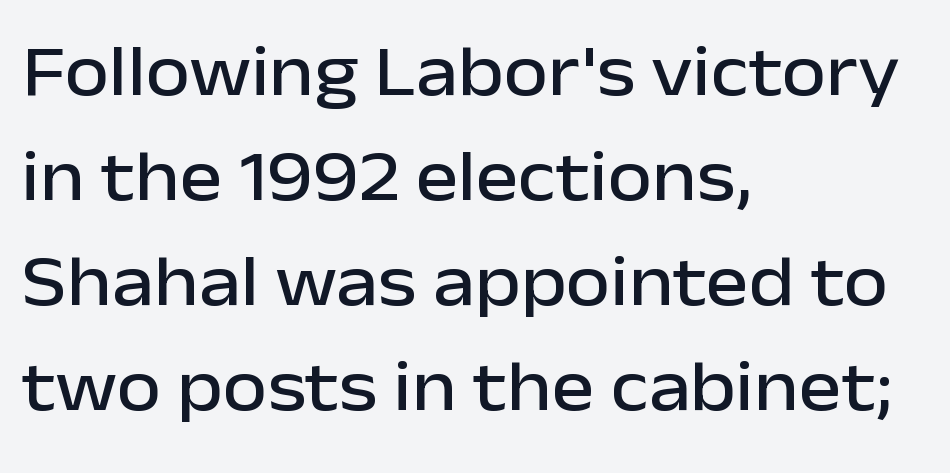
The image shows 72 px sans-serif type, upright; set left-aligned, normal line spacing (1.46x), normal letter spacing, not underlined; low stroke contrast and a medium x-height.
